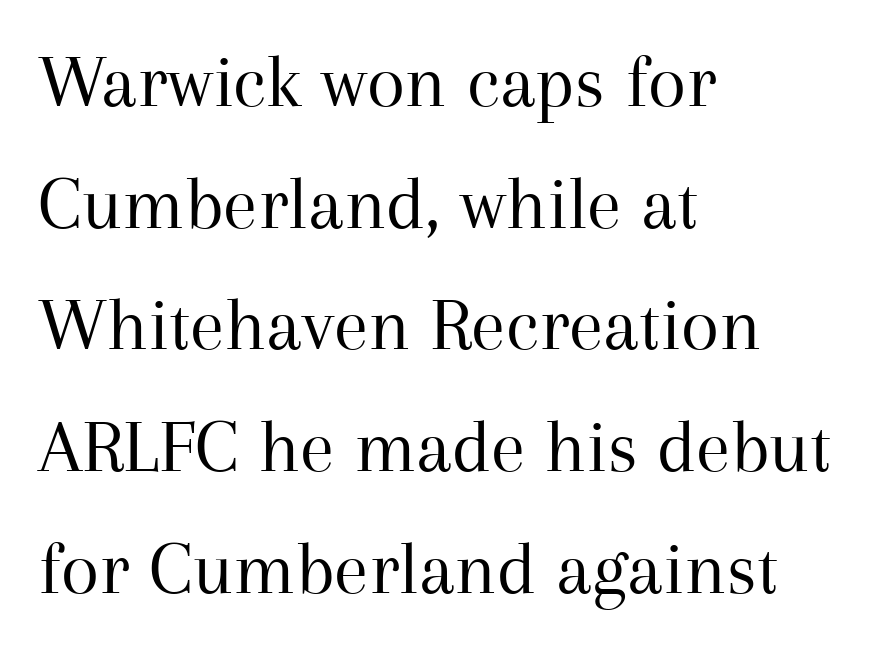
Posture: vertical. Notice how the passage keeps a crisp vertical edge on the left only. I'd call this a serif setting — the letters wear small feet. Vertical stems look standard width or narrower in stroke.
